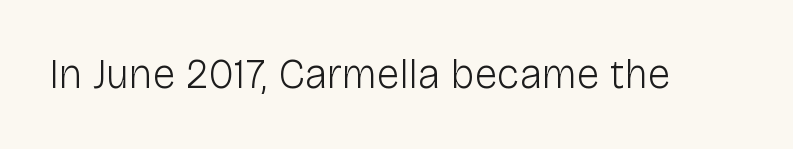
{"serif": "no", "italic": "no", "bold": "no", "weight": "light", "width": "normal", "stroke_contrast": "low", "x_height": "medium", "monospaced": "no", "underline": "no", "letter_spacing": "normal", "letter_spacing_em": 0.0, "glyph_px": 41}
